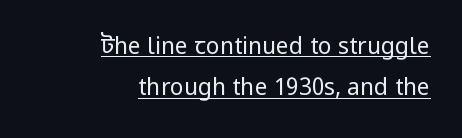
{"italic": "no", "bold": "no", "underline": "yes", "align": "right", "line_spacing_ratio": 1.79, "letter_spacing": "normal", "letter_spacing_em": 0.0, "glyph_px": 23}
